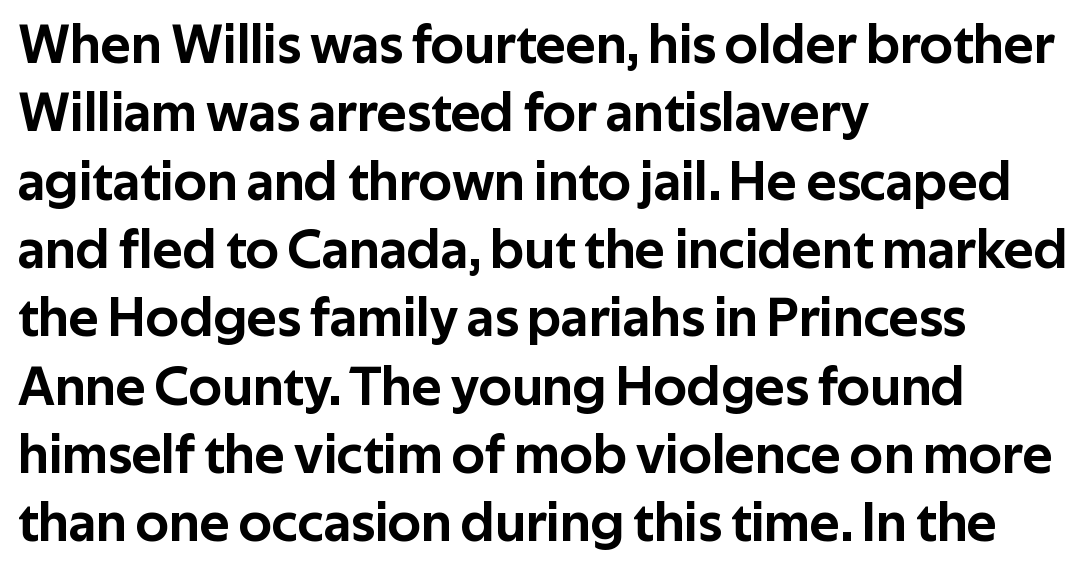
You can tell from the bare stems that sans-serif type was used. The rendering uses natural spacing where letterforms have individual widths. Every character sits straight up, as roman type does. Nobody drew a line under any word here.
